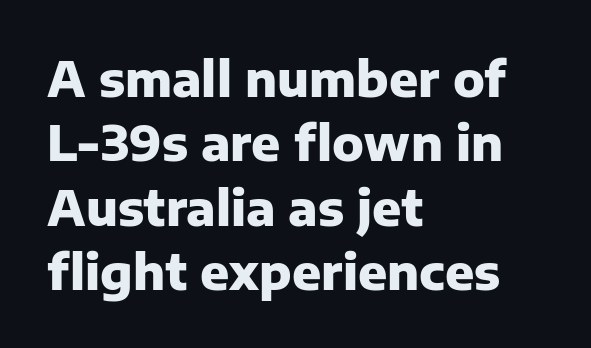
Layout note: lines flush left. How heavy is the stroke? Heavy — this is a bold. If you measured baseline to baseline, you'd find a middling distance. Short note: letters normally spaced. If you drew a line through each stem, it would be perfectly vertical.
